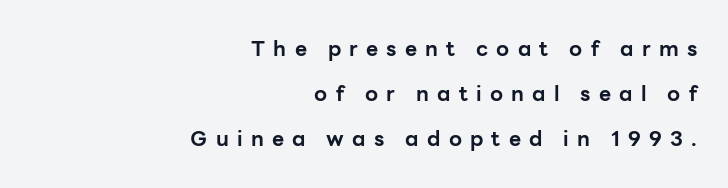
The image shows 21 px bold type, upright; set right-aligned, loose line spacing (2.15x), unusually wide letter spacing (+0.39 em), not underlined.
